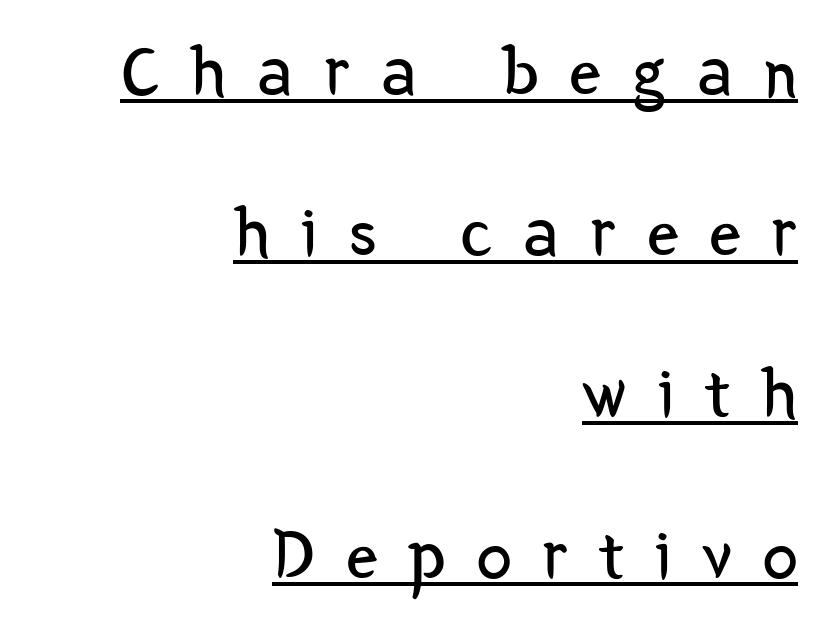
{"serif": "no", "italic": "no", "bold": "no", "weight": "regular", "width": "condensed", "stroke_contrast": "low", "x_height": "medium", "monospaced": "no", "underline": "yes", "align": "right", "line_spacing": "loose", "line_spacing_ratio": 2.27, "letter_spacing": "wide", "letter_spacing_em": 0.44, "glyph_px": 71}
